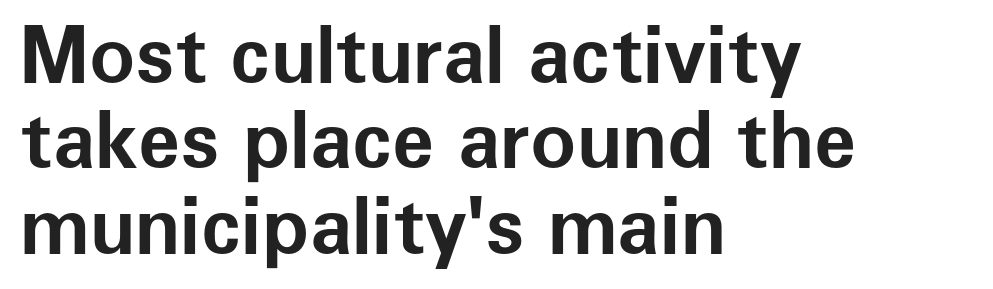
Q: Is the text bold? A: Yes.
Q: Is the text italic (slanted)? A: No, it is upright.
Q: Is the typeface a serif or a sans-serif typeface? A: Sans-serif.
Q: Is the text underlined? A: No.
Q: How is the paragraph aligned? A: Left-aligned.
Q: Is the spacing between letters normal or unusually wide? A: Normal.
Q: Is the spacing between lines tight, normal or loose? A: Tight.
Q: Width (condensed, normal, or wide)? A: Normal.
Q: Stroke contrast? A: Low.
Q: x-height? A: Medium.
Q: Monospaced? A: No.
